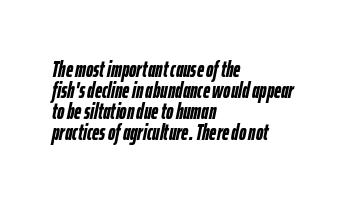
Q: Is the text bold? A: Yes.
Q: Is the text italic (slanted)? A: Yes, it leans right by about 12 degrees.
Q: Is the text underlined? A: No.
Q: How is the paragraph aligned? A: Left-aligned.
Q: Is the spacing between letters normal or unusually wide? A: Normal.
Q: Is the spacing between lines tight, normal or loose? A: Tight.
